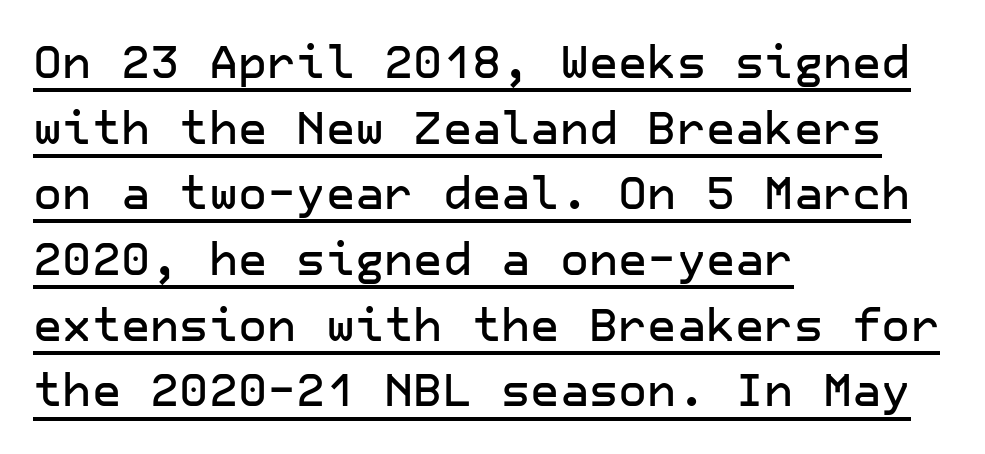
The lines are quadded left. Students, note that the glyphs here touch the page at normal intervals. This is sans-serif lettering, the kind often seen on screens and signage. This is the regular roman posture of the typeface.
